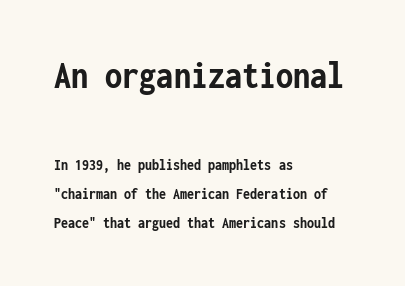
Q: Is the text bold? A: Yes.
Q: Is the text italic (slanted)? A: No, it is upright.
Q: Is the typeface a serif or a sans-serif typeface? A: Sans-serif.
Q: Is the text underlined? A: No.
Q: How is the paragraph aligned? A: Left-aligned.
Q: Is the spacing between letters normal or unusually wide? A: Normal.
Q: Which block of text is set in a larger size, the first (top) or the second (bottom)? A: The first (top) one.
Q: Width (condensed, normal, or wide)? A: Condensed.
Q: Stroke contrast? A: Low.
Q: x-height? A: Medium.
Q: Monospaced? A: Yes.
